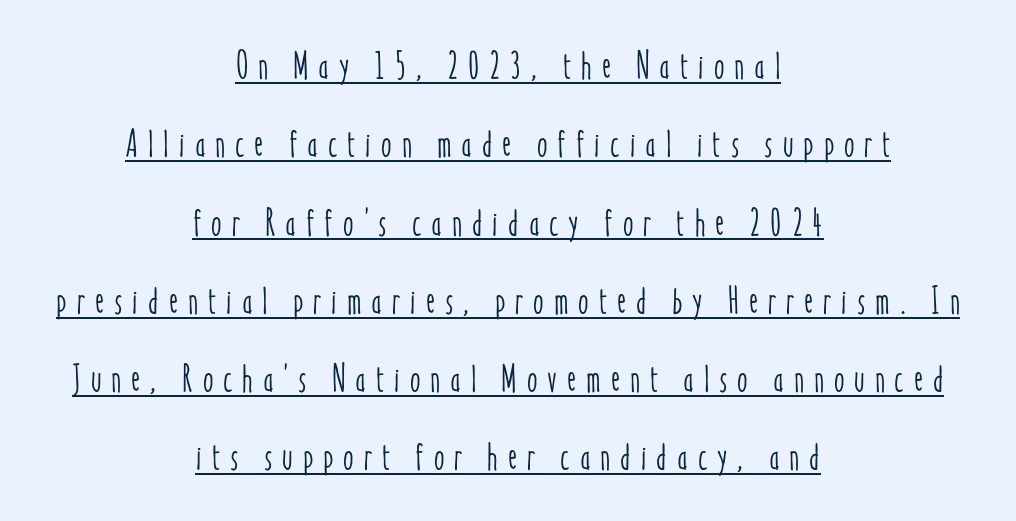
The image shows 38 px condensed type, upright; set centered, loose line spacing (2.06x), unusually wide letter spacing (+0.26 em), underlined; low stroke contrast and a medium x-height.
